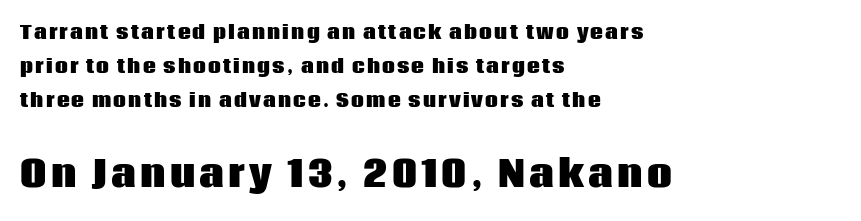
The image shows 35 px heavy sans-serif type, upright; set left-aligned, line spacing 1.88x, not underlined; the second (bottom) block is 1.94x larger; low stroke contrast and a large x-height.
